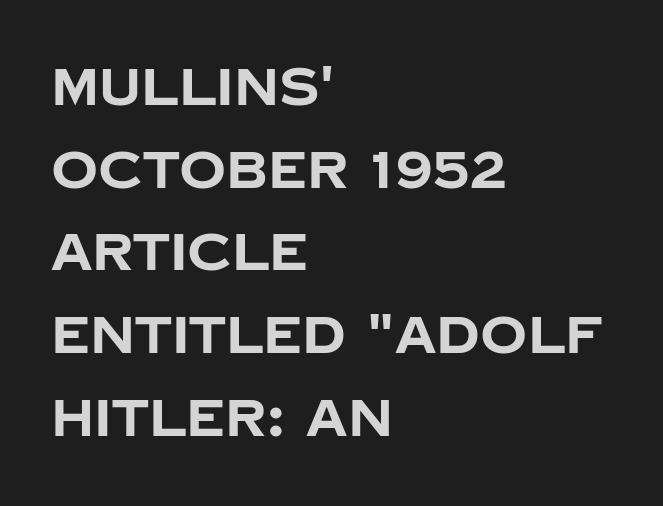
Does the type have serifs? No, each stem ends abruptly. What stands out about the letter spacing? Nothing — it is the standard amount. Horizontal bands of white between lines are of average thickness. The typography opts for an upright posture over an oblique one.
